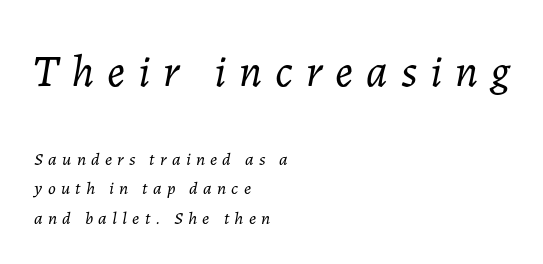
The rendering inserts visible extra space after every character. You get the large type first, then a drop to smaller type. Proportional: the letters do not fall into vertical columns. Is the type heavy? It reads as light-to-regular instead. The setting favours the left margin, as ordinary paragraphs usually do. Descenders hang freely into open space.
